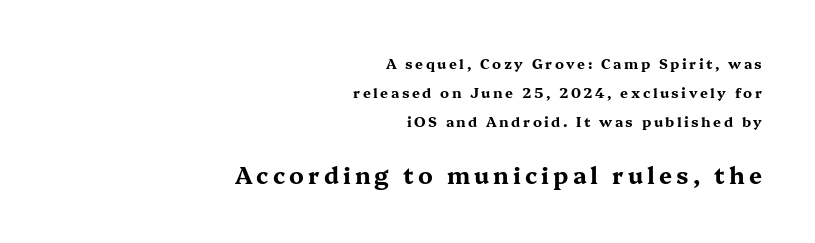
The image shows 23 px bold type, upright; set right-aligned, loose line spacing (2.06x), not underlined; the second (bottom) block is 1.64x larger.
